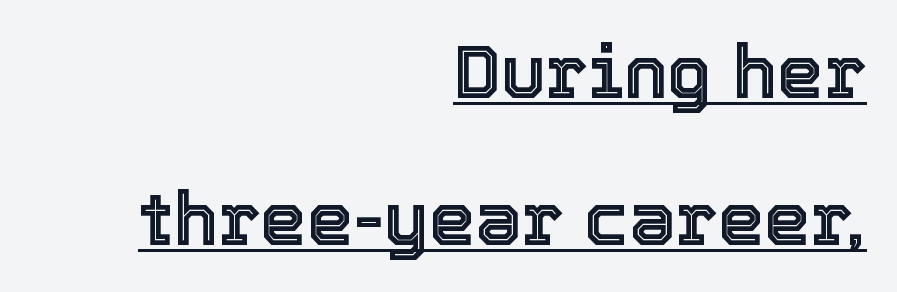
{"italic": "no", "width": "normal", "x_height": "medium", "monospaced": "no", "underline": "yes", "align": "right", "line_spacing": "loose", "line_spacing_ratio": 1.99, "letter_spacing": "normal", "letter_spacing_em": 0.0, "glyph_px": 74}
